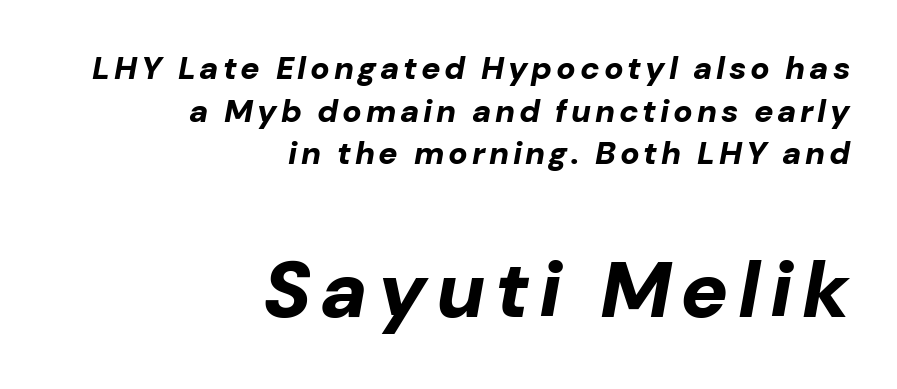
Varying glyph widths throughout — classic text-font behaviour. Weight: bold. Is there much room between lines? A standard amount, neither cramped nor airy. The block sitting lower on the canvas is the one with enlarged characters. The letters are slanted; this is an italic face. The compositor pushed each line to the right boundary.
